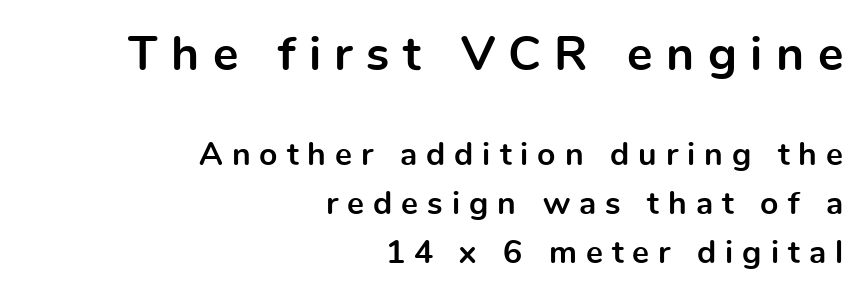
In CSS terms this would be text-align: right. The passage shown begins with its larger block and ends with its smaller one. Proportional: the letters do not fall into vertical columns. Regarding leading, the lines here are spaced in the standard way.
